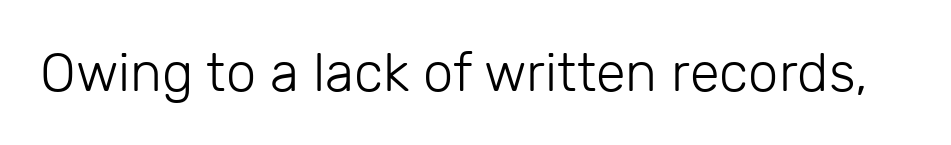
{"serif": "no", "italic": "no", "bold": "no", "weight": "light", "width": "normal", "stroke_contrast": "low", "x_height": "medium", "monospaced": "no", "underline": "no", "letter_spacing": "normal", "letter_spacing_em": 0.0, "glyph_px": 54}
